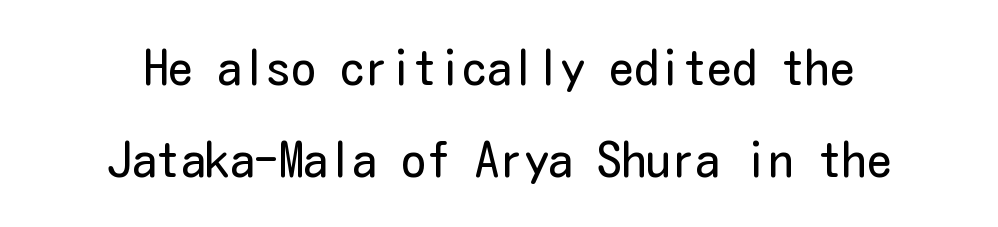
The image shows 49 px regular-weight, condensed sans-serif type, upright; set line spacing 1.88x, normal letter spacing, not underlined; low stroke contrast and a medium x-height.
